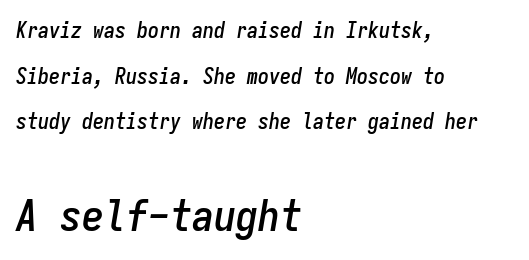
Do the characters align in a grid? Yes, the font is monospaced. Widely set lines give the paragraph a tall, airy silhouette. Notice how the stems are inclined rather than vertical — that's the hallmark of italics. The emphasis by scale lands on block number two, below. This rendering features lettering with no underline.
